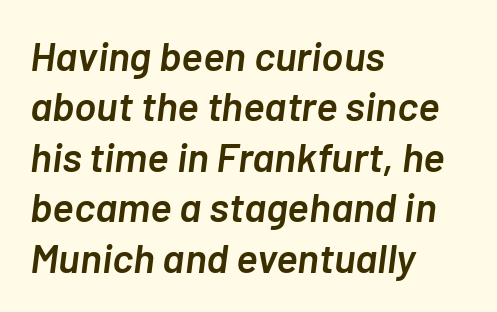
The image shows 41 px semibold type, italic (leaning right); set left-aligned, line spacing 1.23x, normal letter spacing, not underlined; low stroke contrast and a medium x-height.
